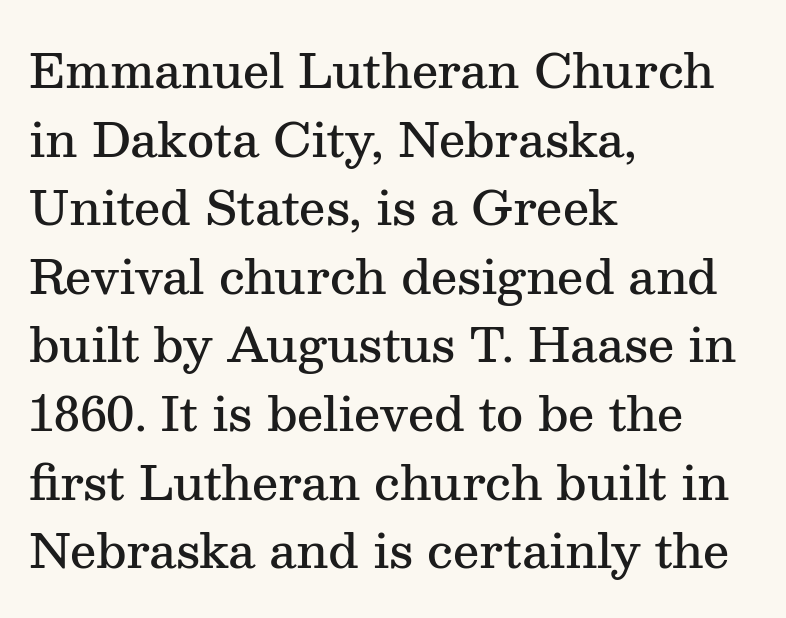
The image shows 47 px semibold serif type, upright; set left-aligned, normal line spacing (1.46x), normal letter spacing, not underlined; medium stroke contrast and a medium x-height.
